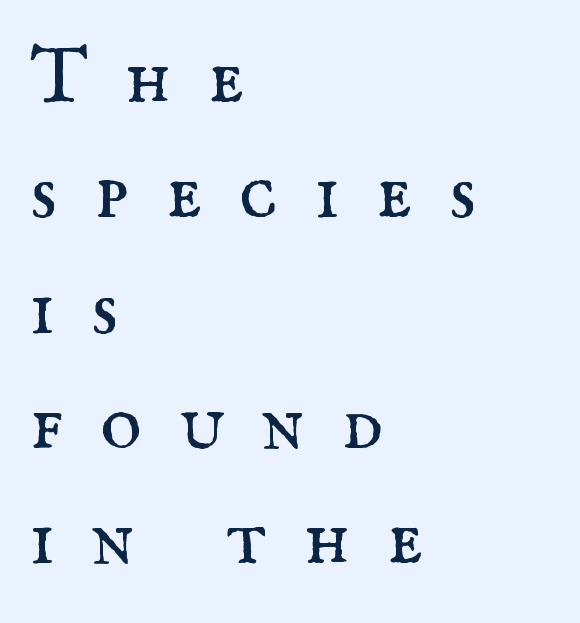
The image shows 79 px regular-weight serif type, upright; set left-aligned, normal line spacing (1.46x), unusually wide letter spacing (+0.47 em), not underlined; medium stroke contrast and a small x-height.
